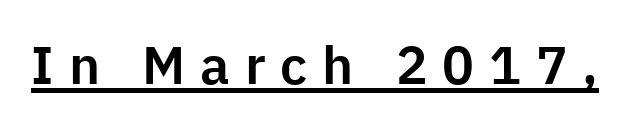
The image shows 53 px sans-serif type, upright; set unusually wide letter spacing (+0.28 em), underlined; low stroke contrast and a medium x-height.
